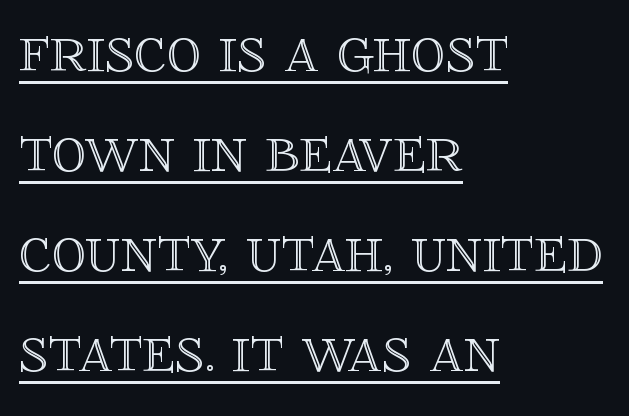
Casual observation: everything's shoved over to the left. Descenders here cross a horizontal rule under the line. Honestly, the letter spacing is just normal — you wouldn't notice it. You could not count columns in this text — the font is proportionally spaced. The lines sit at an ordinary, default distance from one another. Do the letters lean? They stand straight.
